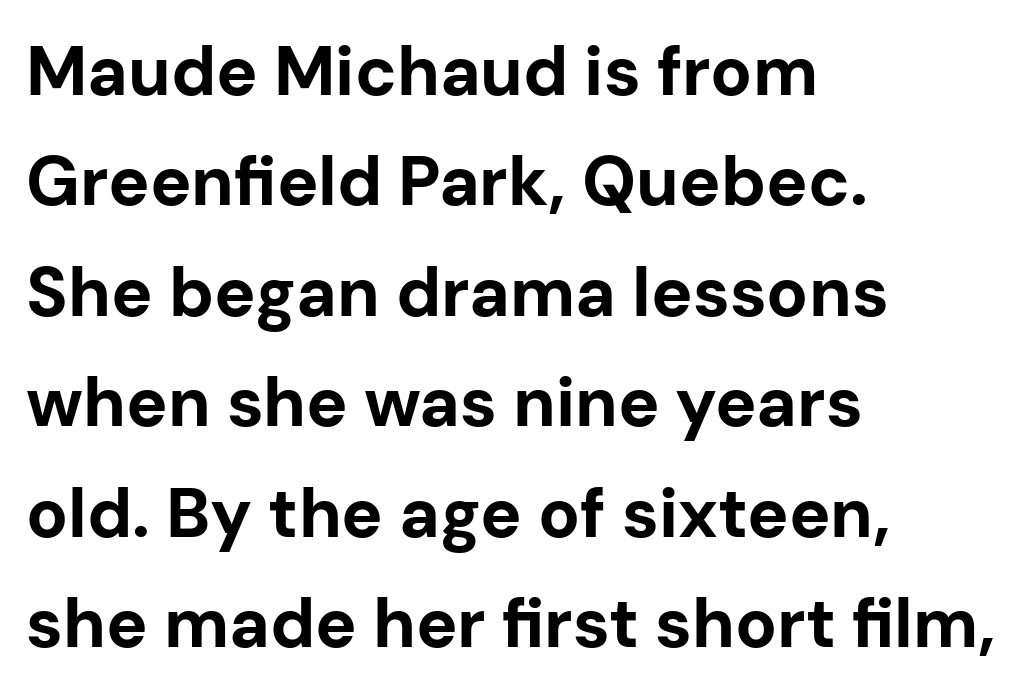
Q: Is the text bold? A: Yes.
Q: Is the text italic (slanted)? A: No, it is upright.
Q: Is the typeface a serif or a sans-serif typeface? A: Sans-serif.
Q: Is the text underlined? A: No.
Q: How is the paragraph aligned? A: Left-aligned.
Q: Is the spacing between letters normal or unusually wide? A: Normal.
Q: Is the spacing between lines tight, normal or loose? A: Normal.
Q: Width (condensed, normal, or wide)? A: Normal.
Q: Stroke contrast? A: Low.
Q: x-height? A: Medium.
Q: Monospaced? A: No.
